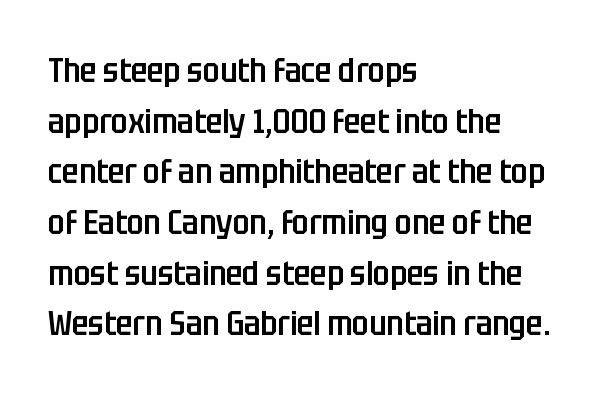
{"serif": "no", "italic": "no", "bold": "semi", "weight": "semibold", "width": "condensed", "stroke_contrast": "low", "x_height": "large", "monospaced": "no", "underline": "no", "align": "left", "line_spacing": "normal", "line_spacing_ratio": 1.49, "letter_spacing": "normal", "letter_spacing_em": 0.0, "glyph_px": 34}
